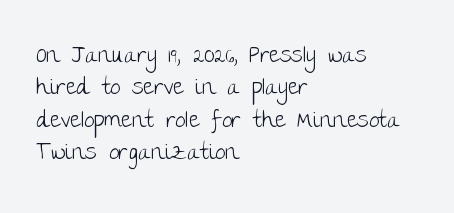
The image shows 23 px text type, upright; set left-aligned, normal line spacing (1.41x), normal letter spacing, not underlined.
